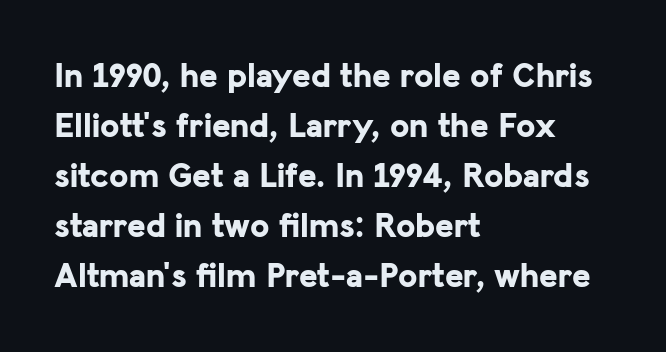
If you drew a line through each stem, it would be perfectly vertical. Is the letter spacing exaggerated? No — it looks like the ordinary default. Visually the block forms a straight wall on the left and a jagged coastline on the right. Are there feet on the stems? There aren't — it's a sans. The rendering uses a bold face; every stroke is thick and dark. Here the designer chose a conventional face with non-uniform glyph widths.
